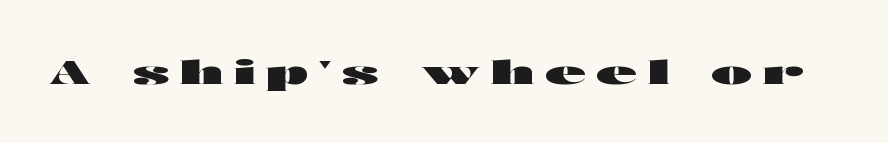
A typesetter would call this heavily tracked-out type. Character widths vary here, with narrow letters taking less room than wide ones. Caption: bold face, heavy strokes. Descenders hang freely into open space.
